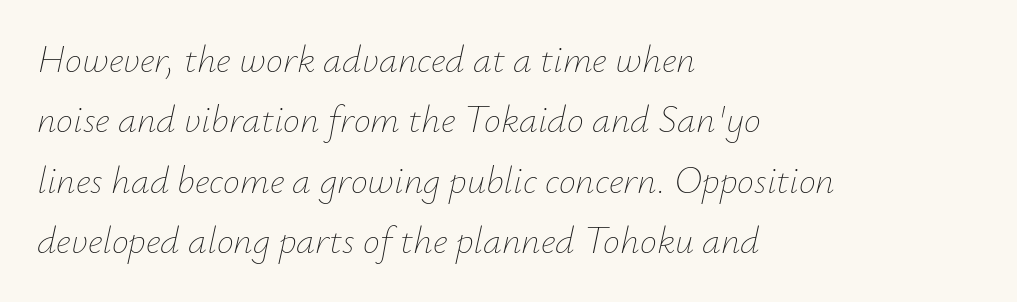
Q: Is the text bold? A: No.
Q: Is the text italic (slanted)? A: Yes, it leans right by about 12 degrees.
Q: Is the text underlined? A: No.
Q: How is the paragraph aligned? A: Left-aligned.
Q: Is the spacing between letters normal or unusually wide? A: Normal.
Q: Is the spacing between lines tight, normal or loose? A: Normal.
Q: Width (condensed, normal, or wide)? A: Normal.
Q: Stroke contrast? A: Low.
Q: x-height? A: Small.
Q: Monospaced? A: No.
